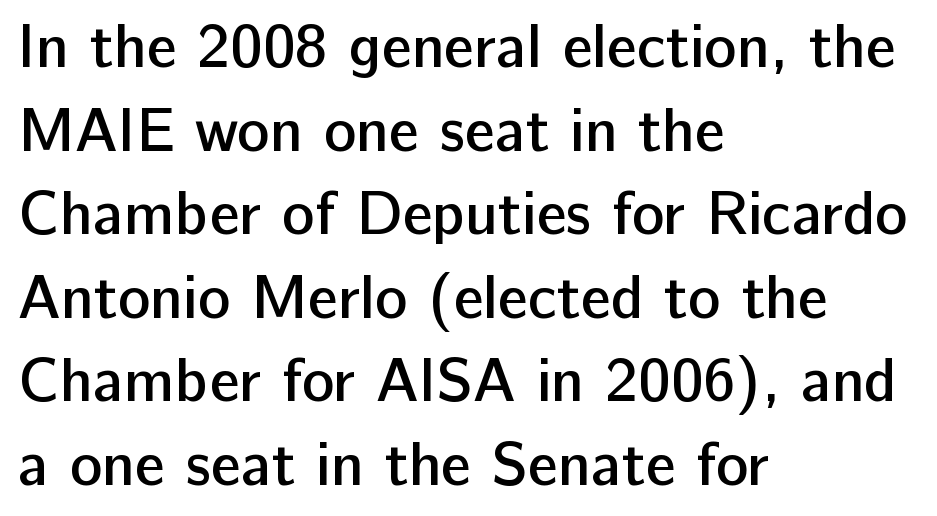
Is this a fixed-width face? No — the glyphs have proportional, varying widths. The line texture is even and compact thanks to regular tracking. Bare-footed words on every line. These lines are composed in type without serifs.
